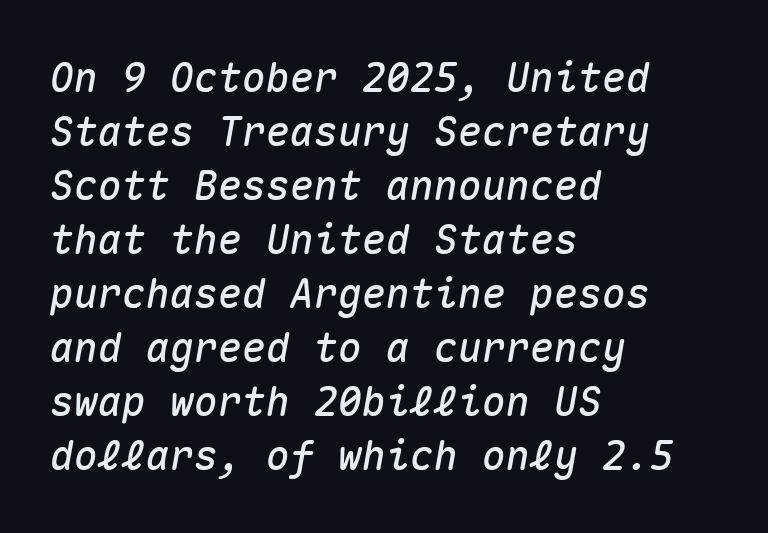
{"italic": "yes", "lean": "right", "slant_degrees": 10, "width": "normal", "stroke_contrast": "medium", "x_height": "medium", "monospaced": "yes", "underline": "no", "align": "left", "line_spacing": "normal", "line_spacing_ratio": 1.35, "letter_spacing": "normal", "letter_spacing_em": 0.0, "glyph_px": 40}
